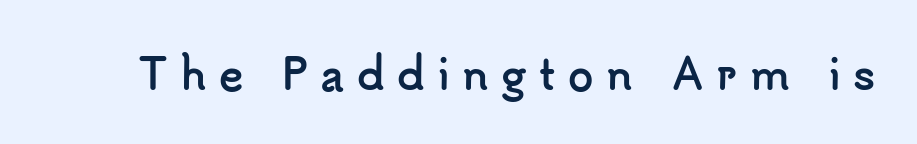
{"serif": "no", "italic": "no", "bold": "yes", "weight": "semibold", "width": "normal", "stroke_contrast": "low", "x_height": "small", "monospaced": "no", "underline": "no", "letter_spacing": "wide", "letter_spacing_em": 0.3, "glyph_px": 41}
